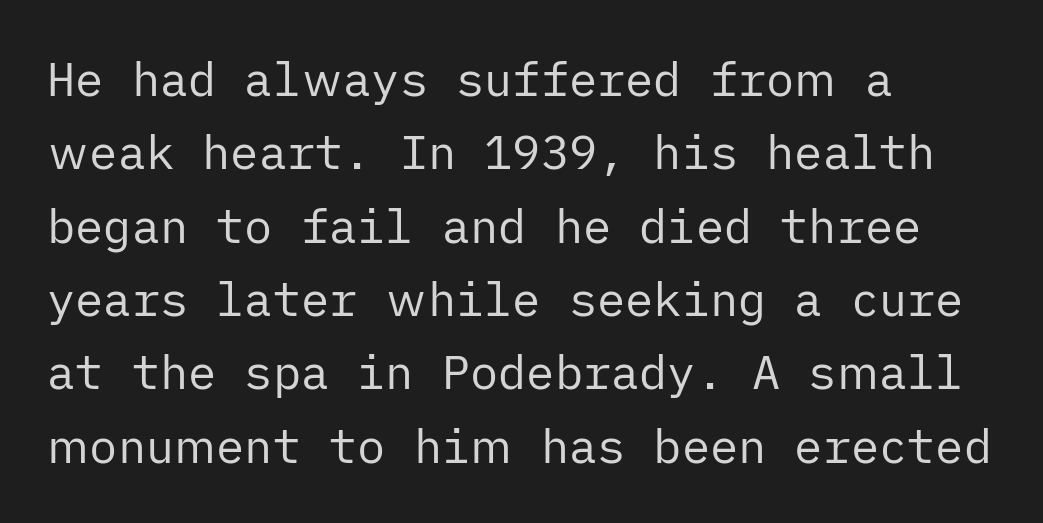
The image shows 47 px regular-weight sans-serif type, upright; set left-aligned, normal line spacing (1.56x), normal letter spacing, not underlined; low stroke contrast and a medium x-height.
